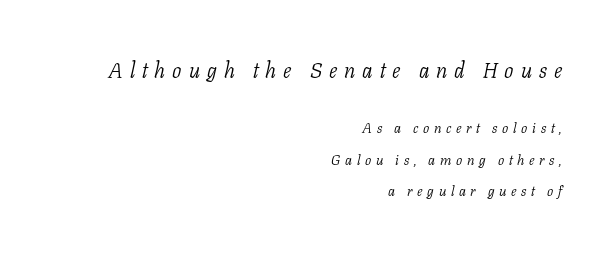
The gap between lines stays unmarked. This is oblique type, the kind used for emphasis or titles. Stroke mass is kept to a normal reading level or below. Short note: letters widely spaced.
